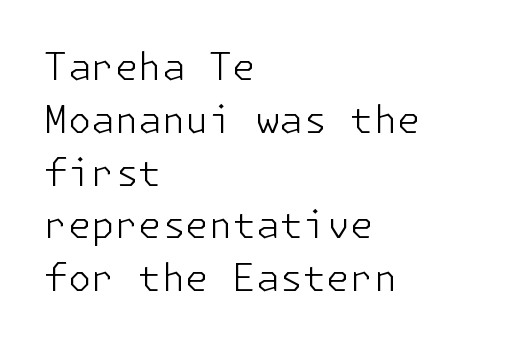
{"serif": "no", "italic": "no", "bold": "no", "weight": "light", "width": "normal", "stroke_contrast": "low", "x_height": "medium", "underline": "no", "align": "left", "line_spacing": "normal", "line_spacing_ratio": 1.39, "letter_spacing": "normal", "letter_spacing_em": 0.0, "glyph_px": 38}
